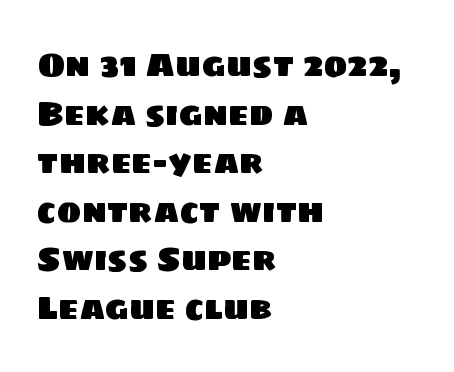
{"serif": "no", "width": "normal", "stroke_contrast": "low", "x_height": "large", "monospaced": "no", "underline": "no", "align": "left", "line_spacing": "normal", "line_spacing_ratio": 1.47, "letter_spacing": "normal", "letter_spacing_em": 0.0, "glyph_px": 33}
